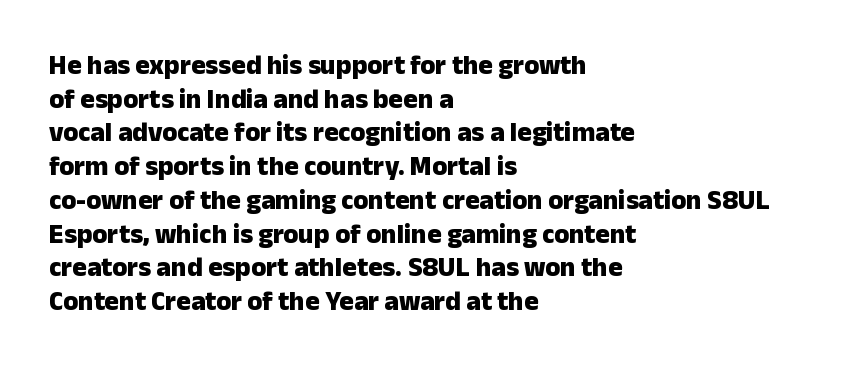
Q: Is the text bold? A: Yes.
Q: Is the text italic (slanted)? A: No, it is upright.
Q: Is the text underlined? A: No.
Q: How is the paragraph aligned? A: Left-aligned.
Q: Is the spacing between letters normal or unusually wide? A: Normal.
Q: Is the spacing between lines tight, normal or loose? A: Normal.
